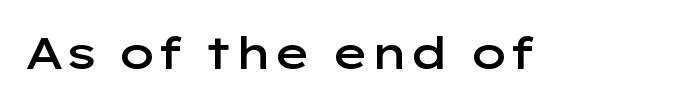
The image shows 45 px semibold, wide sans-serif type, upright; set normal letter spacing, not underlined; low stroke contrast and a medium x-height.
